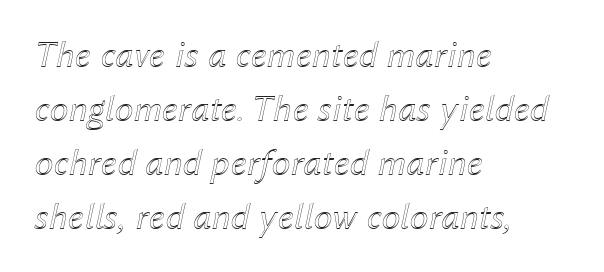
The image shows 38 px text type, italic (leaning right); set left-aligned, normal line spacing (1.42x), normal letter spacing, not underlined; a medium x-height.
